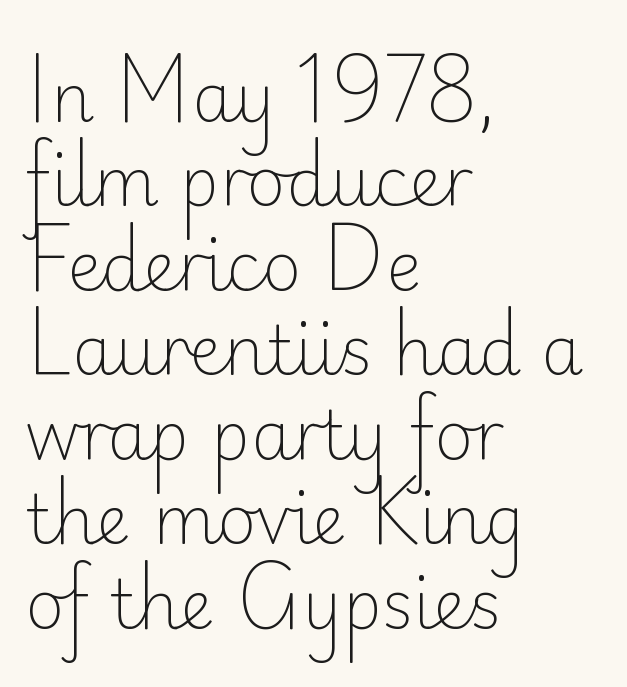
The image shows 67 px light sans-serif type, upright; set left-aligned, normal line spacing (1.26x), normal letter spacing, not underlined; low stroke contrast and a small x-height.
